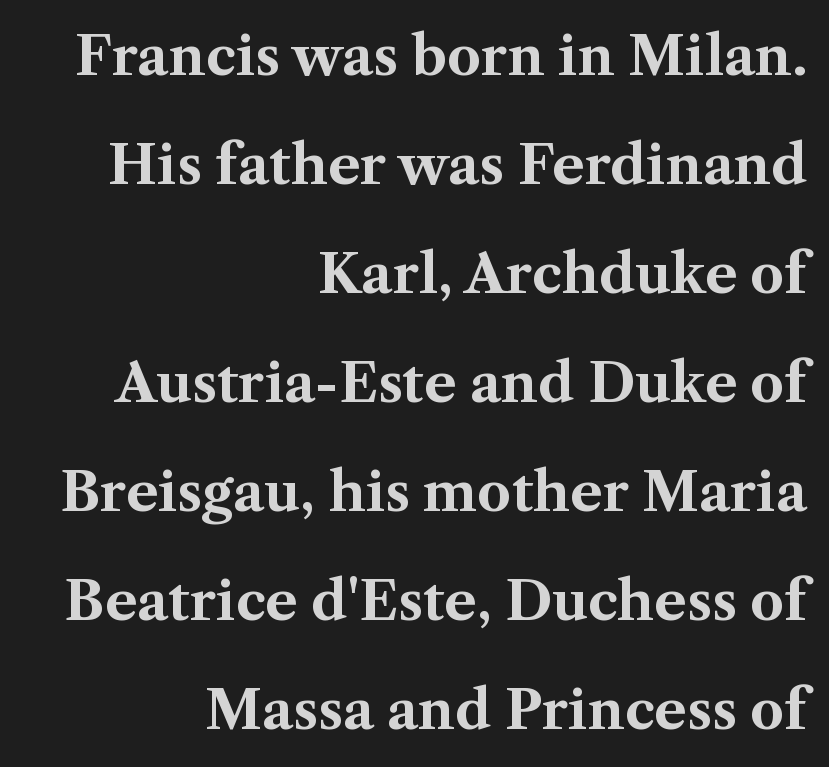
Q: Is the text bold? A: Yes.
Q: Is the text italic (slanted)? A: No, it is upright.
Q: Is the typeface a serif or a sans-serif typeface? A: Serif.
Q: Is the text underlined? A: No.
Q: How is the paragraph aligned? A: Right-aligned.
Q: Is the spacing between letters normal or unusually wide? A: Normal.
Q: Is the spacing between lines tight, normal or loose? A: Loose.
Q: Width (condensed, normal, or wide)? A: Normal.
Q: Stroke contrast? A: Medium.
Q: x-height? A: Medium.
Q: Monospaced? A: No.
